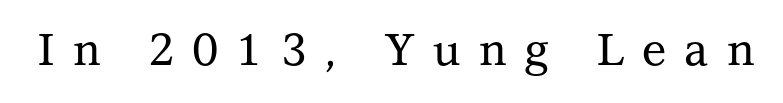
The image shows 44 px serif type, upright; set unusually wide letter spacing (+0.41 em), not underlined; medium stroke contrast and a medium x-height.
